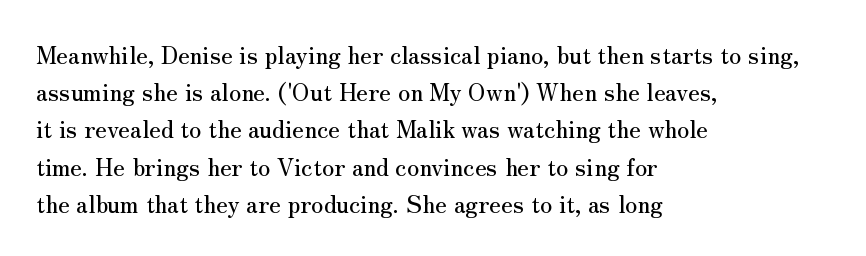
The image shows 24 px text type, upright; set left-aligned, normal line spacing (1.55x), normal letter spacing, not underlined.
